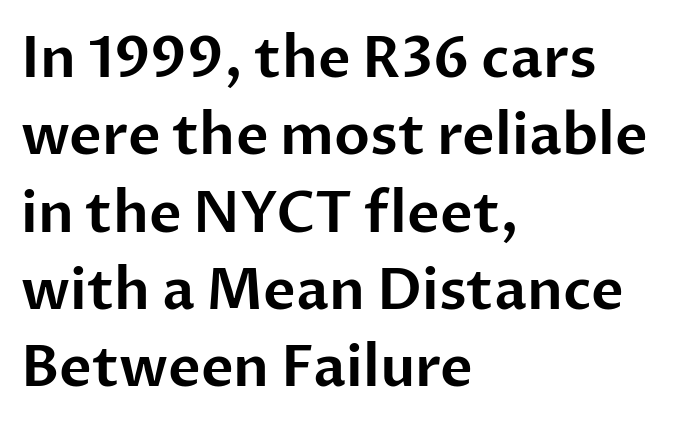
{"serif": "no", "italic": "no", "width": "normal", "stroke_contrast": "low", "x_height": "medium", "monospaced": "no", "underline": "no", "align": "left", "line_spacing": "normal", "line_spacing_ratio": 1.38, "letter_spacing": "normal", "letter_spacing_em": 0.0, "glyph_px": 56}
